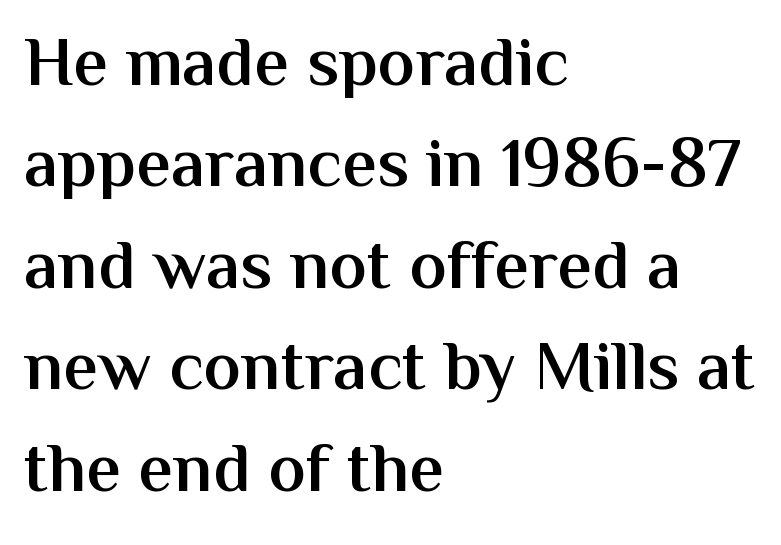
Q: Is the text bold? A: Semi-bold.
Q: Is the text italic (slanted)? A: No, it is upright.
Q: Is the typeface a serif or a sans-serif typeface? A: Sans-serif.
Q: Is the text underlined? A: No.
Q: How is the paragraph aligned? A: Left-aligned.
Q: Is the spacing between letters normal or unusually wide? A: Normal.
Q: Is the spacing between lines tight, normal or loose? A: Normal.
Q: Width (condensed, normal, or wide)? A: Normal.
Q: Stroke contrast? A: Medium.
Q: x-height? A: Medium.
Q: Monospaced? A: No.
